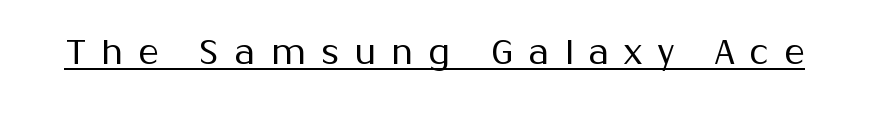
Look at the bottom of the vertical strokes: they stop flat, with no serifs. Unlike italic type, these characters show no tilt at all. Does a line run under the words? Yes, clearly. Counters stay open thanks to moderate or lighter strokes.
